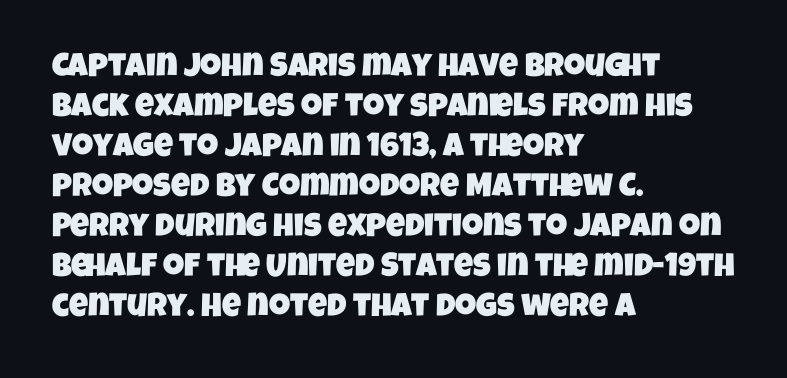
Q: Is the typeface a serif or a sans-serif typeface? A: Sans-serif.
Q: Is the text underlined? A: No.
Q: How is the paragraph aligned? A: Left-aligned.
Q: Is the spacing between letters normal or unusually wide? A: Normal.
Q: Width (condensed, normal, or wide)? A: Condensed.
Q: Stroke contrast? A: Low.
Q: x-height? A: Large.
Q: Monospaced? A: No.
